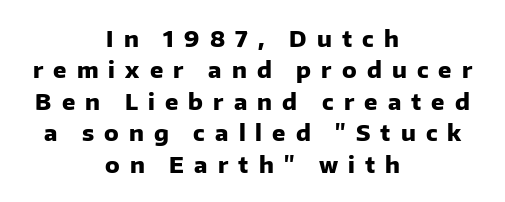
Upright lettering throughout. Emphasis by weight is at full strength: bold. Look at the tracking — it's clearly loosened, letters drifting apart. Letters rest on an invisible, unmarked baseline.
